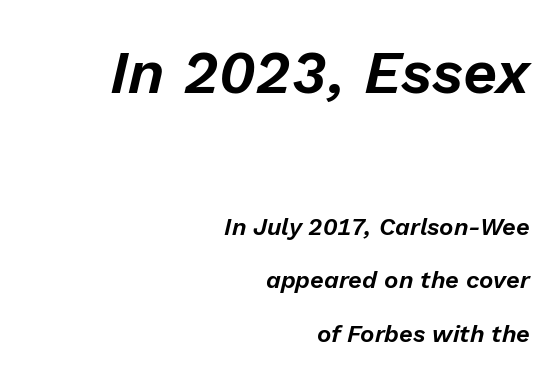
The image shows 60 px text type, italic (leaning right); set right-aligned, loose line spacing (2.23x), normal letter spacing, not underlined; the first (top) block is 2.5x larger; low stroke contrast and a medium x-height.
